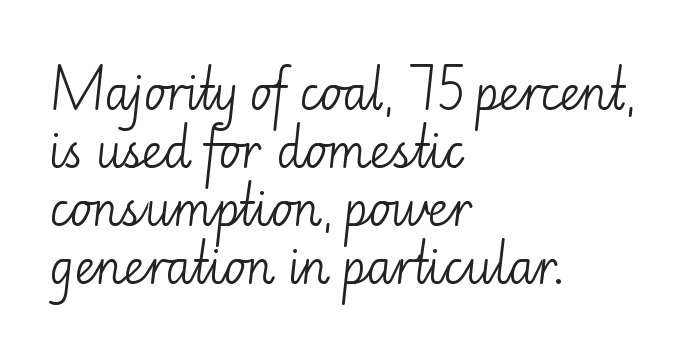
Nothing heavy about these letters — not bold at all. Summary of vertical rhythm: regular, with standard interline spacing. Look at the bottom of the vertical strokes: they stop flat, with no serifs. The letters advance in unequal steps, a hallmark of proportional type. Short note: letters normally spaced.
